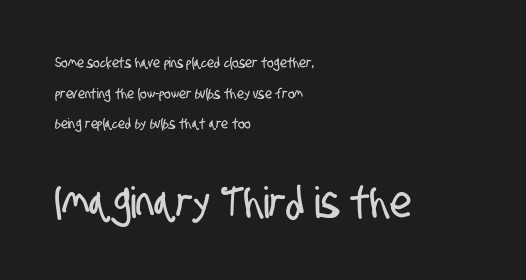
Q: Is the typeface a serif or a sans-serif typeface? A: Sans-serif.
Q: Is the text underlined? A: No.
Q: How is the paragraph aligned? A: Left-aligned.
Q: Is the spacing between letters normal or unusually wide? A: Normal.
Q: Is the spacing between lines tight, normal or loose? A: Loose.
Q: Which block of text is set in a larger size, the first (top) or the second (bottom)? A: The second (bottom) one.
Q: Width (condensed, normal, or wide)? A: Condensed.
Q: Stroke contrast? A: Low.
Q: x-height? A: Large.
Q: Monospaced? A: No.
